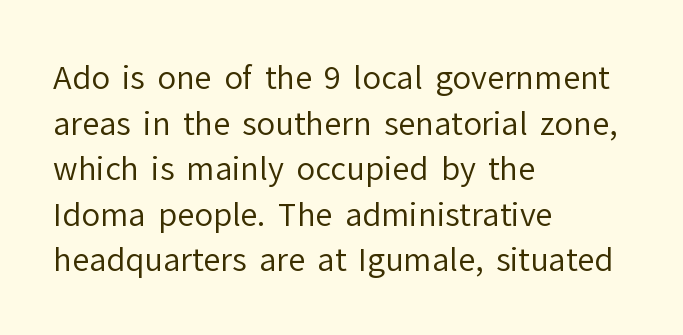
{"serif": "no", "italic": "no", "bold": "no", "weight": "regular", "width": "normal", "stroke_contrast": "low", "x_height": "medium", "monospaced": "no", "underline": "no", "align": "left", "line_spacing": "normal", "line_spacing_ratio": 1.47, "letter_spacing": "normal", "letter_spacing_em": 0.0, "glyph_px": 31}
